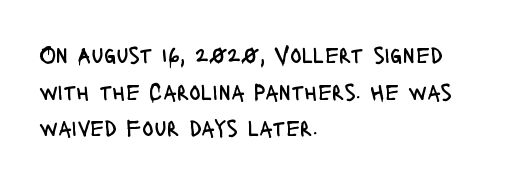
The image shows 24 px text type, upright; set left-aligned, normal line spacing (1.53x), normal letter spacing, not underlined.
